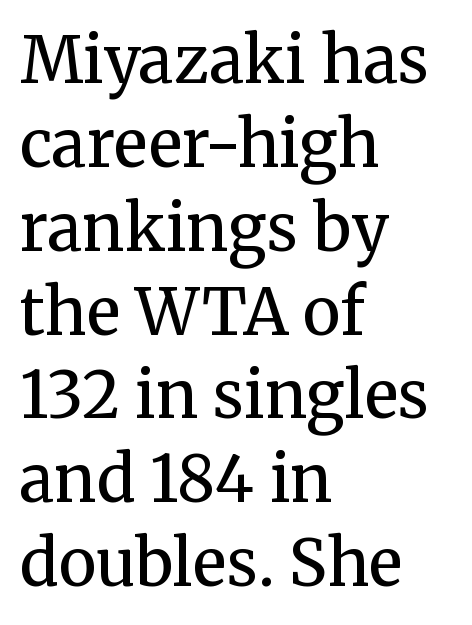
The image shows 64 px regular-weight serif type, upright; set left-aligned, normal line spacing (1.31x), normal letter spacing, not underlined; medium stroke contrast and a medium x-height.
